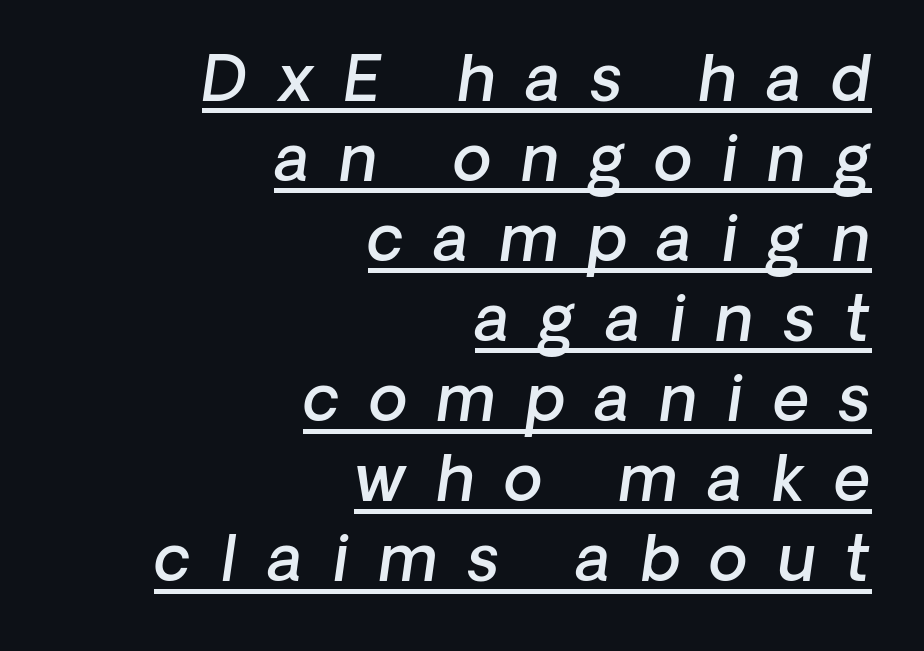
Q: Is the text bold? A: Semi-bold.
Q: Is the typeface a serif or a sans-serif typeface? A: Sans-serif.
Q: Is the text underlined? A: Yes.
Q: How is the paragraph aligned? A: Right-aligned.
Q: Is the spacing between letters normal or unusually wide? A: Unusually wide.
Q: Is the spacing between lines tight, normal or loose? A: Normal.
Q: Width (condensed, normal, or wide)? A: Normal.
Q: Stroke contrast? A: Low.
Q: x-height? A: Medium.
Q: Monospaced? A: No.
